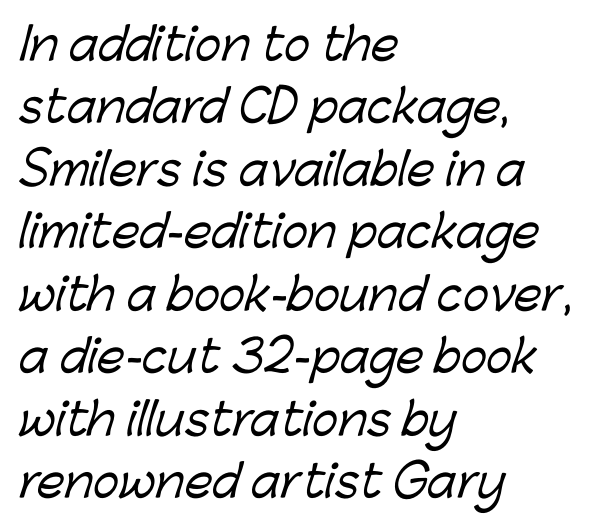
{"serif": "no", "width": "normal", "stroke_contrast": "low", "x_height": "medium", "monospaced": "no", "underline": "no", "align": "left", "line_spacing": "normal", "line_spacing_ratio": 1.42, "letter_spacing": "normal", "letter_spacing_em": 0.0, "glyph_px": 44}
